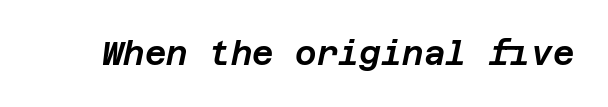
Slanted lettering throughout. Letters rest on an invisible, unmarked baseline. Compared with typical body copy, the letter spacing here is the same.
